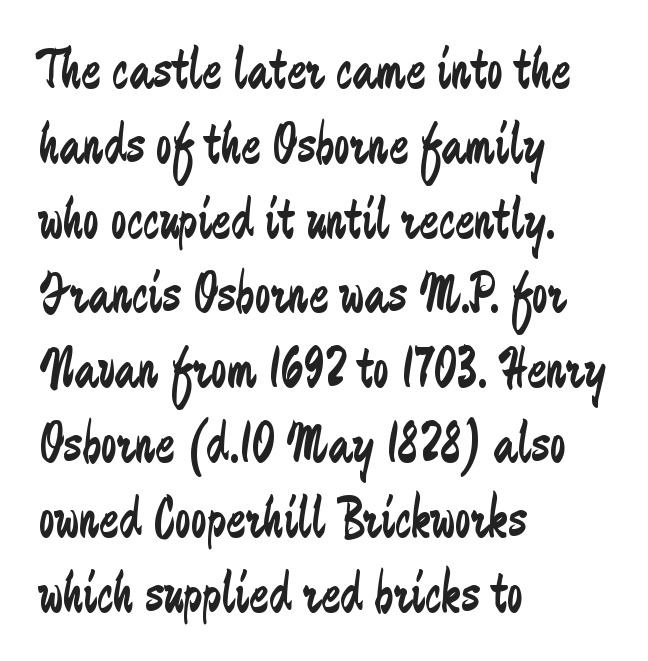
Q: Is the text bold? A: No.
Q: Is the text italic (slanted)? A: Yes.
Q: Is the typeface a serif or a sans-serif typeface? A: Sans-serif.
Q: Is the text underlined? A: No.
Q: How is the paragraph aligned? A: Left-aligned.
Q: Is the spacing between letters normal or unusually wide? A: Normal.
Q: Is the spacing between lines tight, normal or loose? A: Normal.
Q: Width (condensed, normal, or wide)? A: Condensed.
Q: Stroke contrast? A: Low.
Q: x-height? A: Medium.
Q: Monospaced? A: No.
